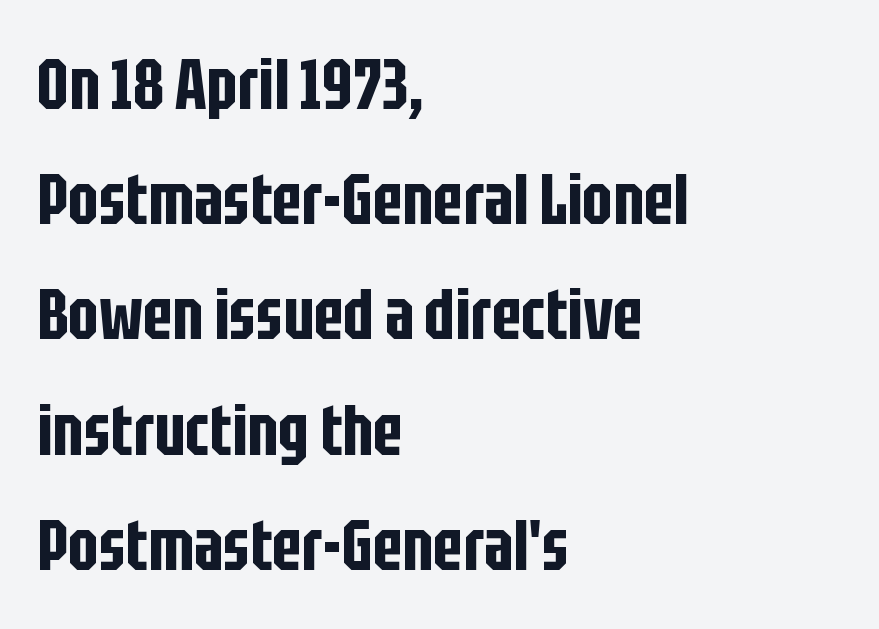
Q: Is the text italic (slanted)? A: No, it is upright.
Q: Is the typeface a serif or a sans-serif typeface? A: Sans-serif.
Q: Is the text underlined? A: No.
Q: How is the paragraph aligned? A: Left-aligned.
Q: Is the spacing between letters normal or unusually wide? A: Normal.
Q: Is the spacing between lines tight, normal or loose? A: Normal.
Q: Width (condensed, normal, or wide)? A: Condensed.
Q: Stroke contrast? A: Low.
Q: x-height? A: Large.
Q: Monospaced? A: No.
